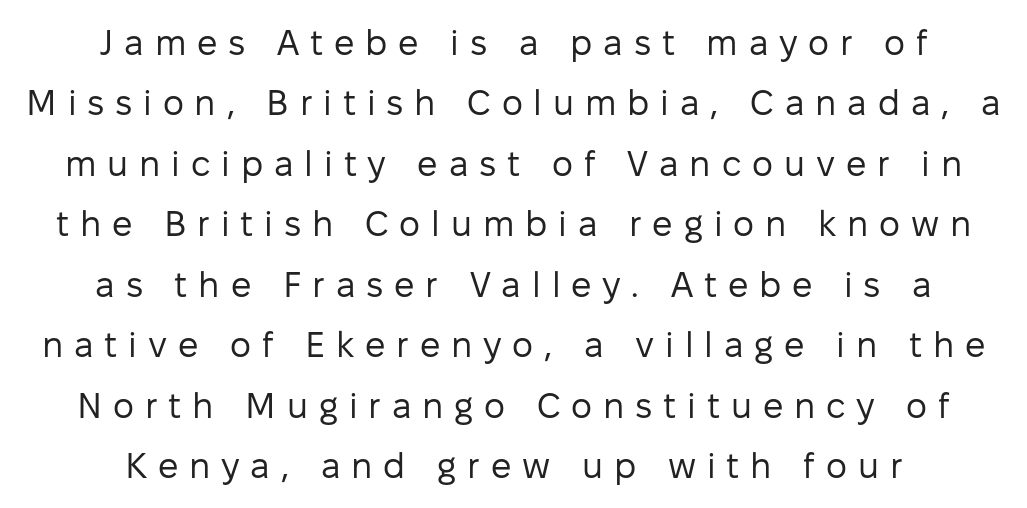
{"serif": "no", "italic": "no", "bold": "no", "weight": "regular", "width": "normal", "stroke_contrast": "low", "x_height": "medium", "monospaced": "no", "underline": "no", "align": "center", "line_spacing": "normal", "line_spacing_ratio": 1.68, "letter_spacing": "wide", "letter_spacing_em": 0.3, "glyph_px": 36}
